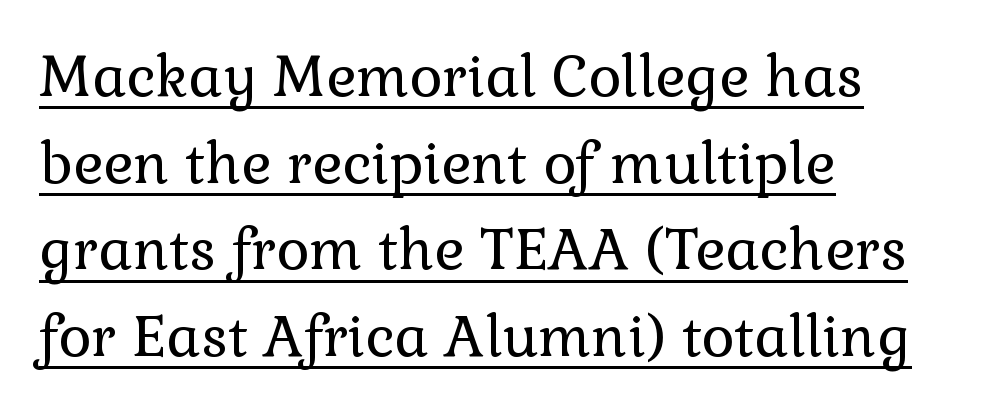
The image shows 57 px regular-weight serif type, upright; set left-aligned, normal line spacing (1.52x), normal letter spacing, underlined; a medium x-height.
